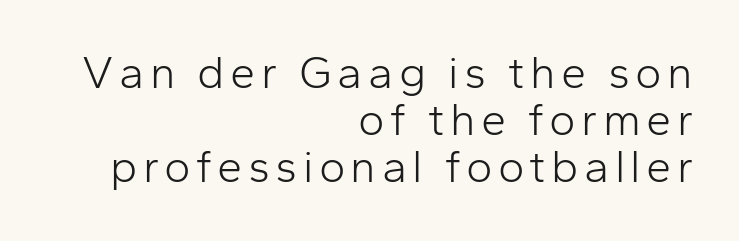
Line spacing here is tight. The passage shown is typed in a proportional face where columns would drift. Teacher's note: observe the even right margin — that is flush-right alignment. Heaviness? Minimal to ordinary, like unemphasized prose. When letters stand straight like this, we call the style roman or upright. A bare baseline throughout the passage.
